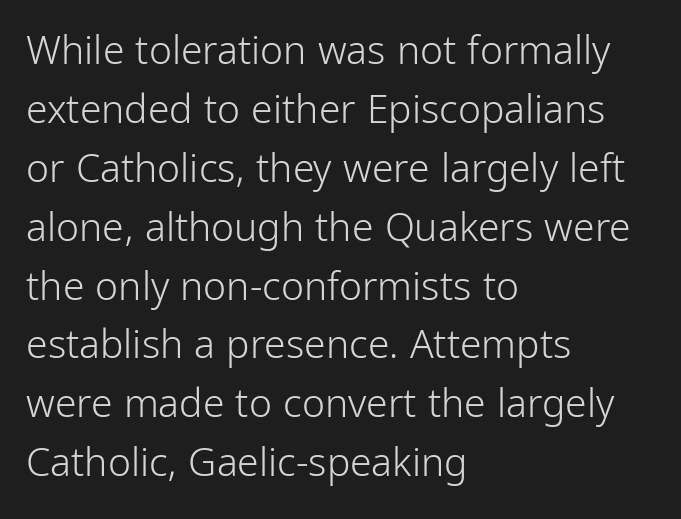
{"serif": "no", "italic": "no", "bold": "no", "weight": "light", "width": "condensed", "stroke_contrast": "low", "x_height": "medium", "monospaced": "no", "underline": "no", "align": "left", "line_spacing": "normal", "line_spacing_ratio": 1.51, "letter_spacing": "normal", "letter_spacing_em": 0.0, "glyph_px": 39}
